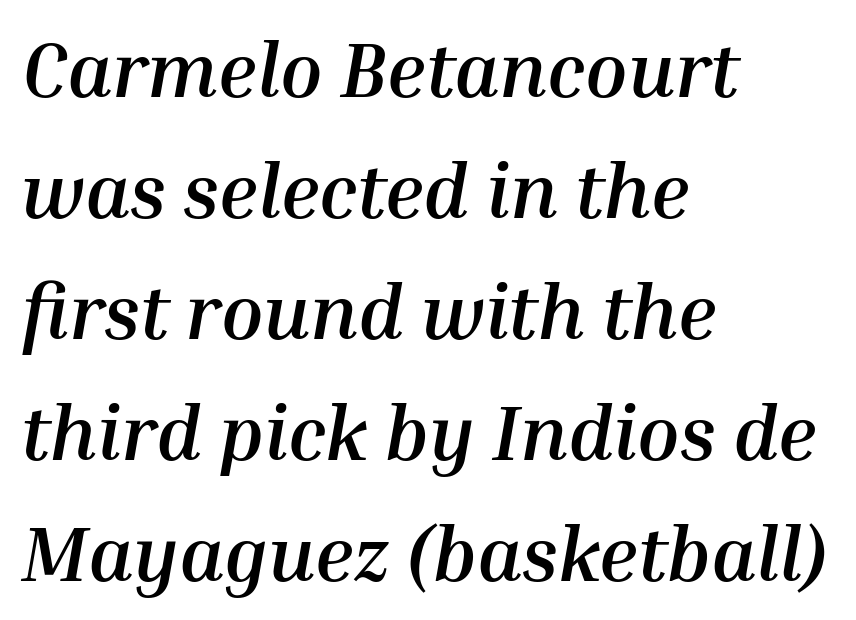
Q: Is the text bold? A: Yes.
Q: Is the text italic (slanted)? A: Yes, it leans right by about 10 degrees.
Q: Is the text underlined? A: No.
Q: How is the paragraph aligned? A: Left-aligned.
Q: Is the spacing between letters normal or unusually wide? A: Normal.
Q: Is the spacing between lines tight, normal or loose? A: Normal.
Q: Width (condensed, normal, or wide)? A: Normal.
Q: Stroke contrast? A: Medium.
Q: x-height? A: Medium.
Q: Monospaced? A: No.
